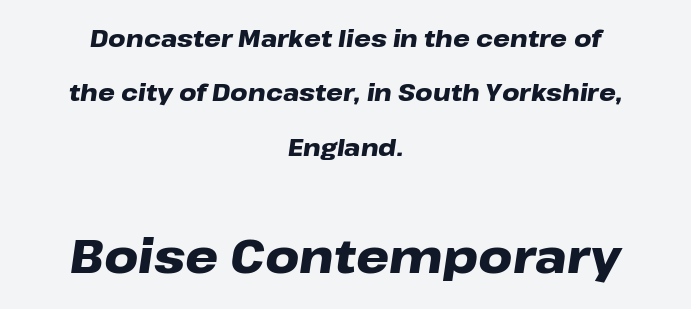
The image shows 47 px heavy, wide type, italic (leaning right); set centered, loose line spacing (2.27x), normal letter spacing, not underlined; the second (bottom) block is 1.96x larger; low stroke contrast and a medium x-height.
